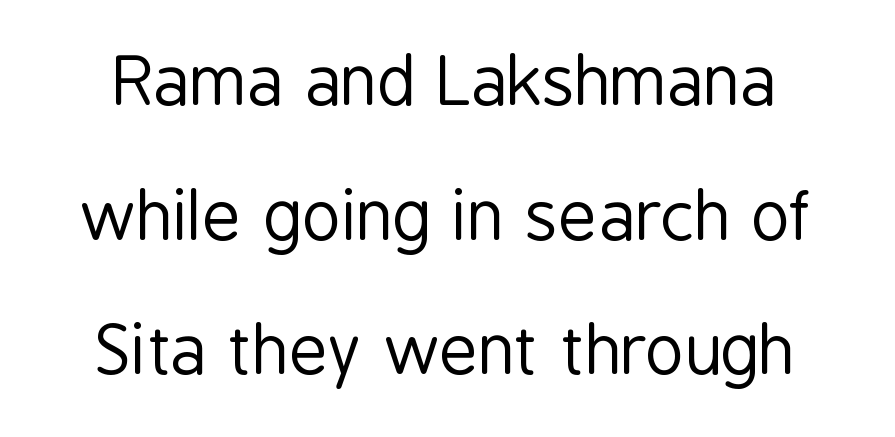
The image shows 67 px regular-weight, condensed sans-serif type, upright; set loose line spacing (2.01x), normal letter spacing, not underlined; low stroke contrast and a medium x-height.
